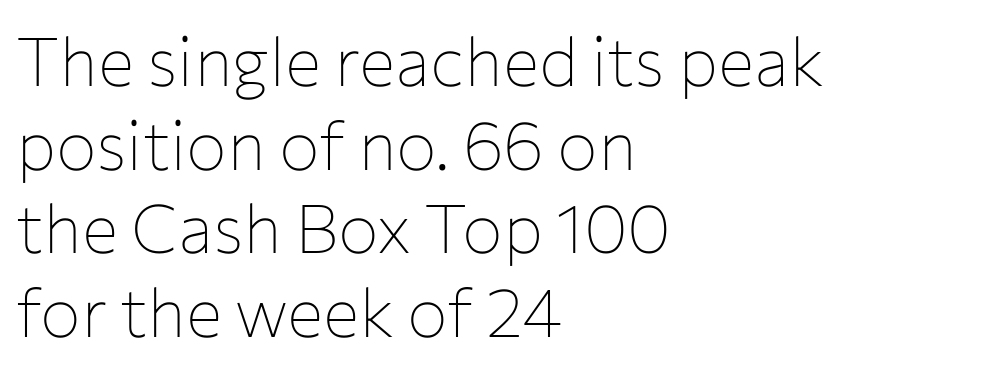
{"serif": "no", "italic": "no", "bold": "no", "weight": "thin", "width": "normal", "stroke_contrast": "low", "x_height": "medium", "monospaced": "no", "underline": "no", "align": "left", "line_spacing_ratio": 1.23, "letter_spacing": "normal", "letter_spacing_em": 0.0, "glyph_px": 68}
